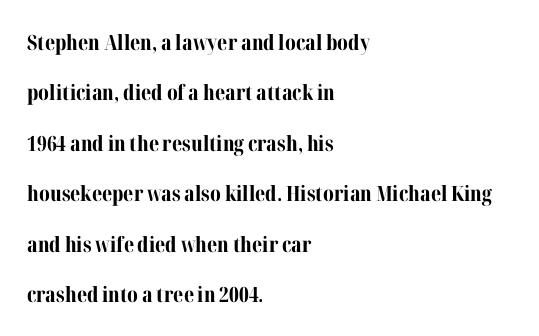
{"italic": "no", "bold": "yes", "underline": "no", "align": "left", "line_spacing": "loose", "line_spacing_ratio": 2.4, "letter_spacing": "normal", "letter_spacing_em": 0.0, "glyph_px": 21}
